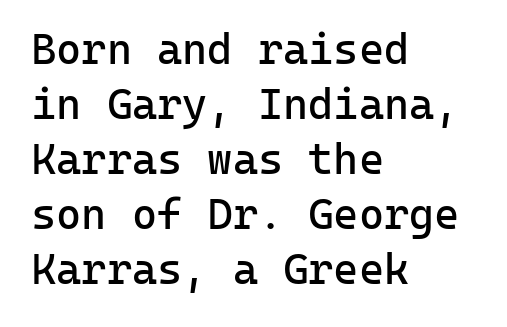
Between one letter and the next there's only the usual sliver of space. The rendering anchors every line to the left-hand side. This rendering employs a face without finishing strokes, i.e., a sans-serif. Note the uniform advance width — an 'i' takes as much space as an 'm'.
